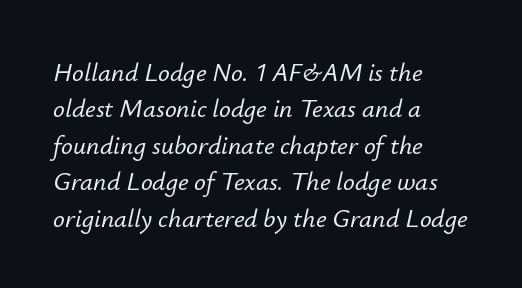
The image shows 26 px text type, italic (leaning right); set left-aligned, normal line spacing (1.4x), normal letter spacing, not underlined.
